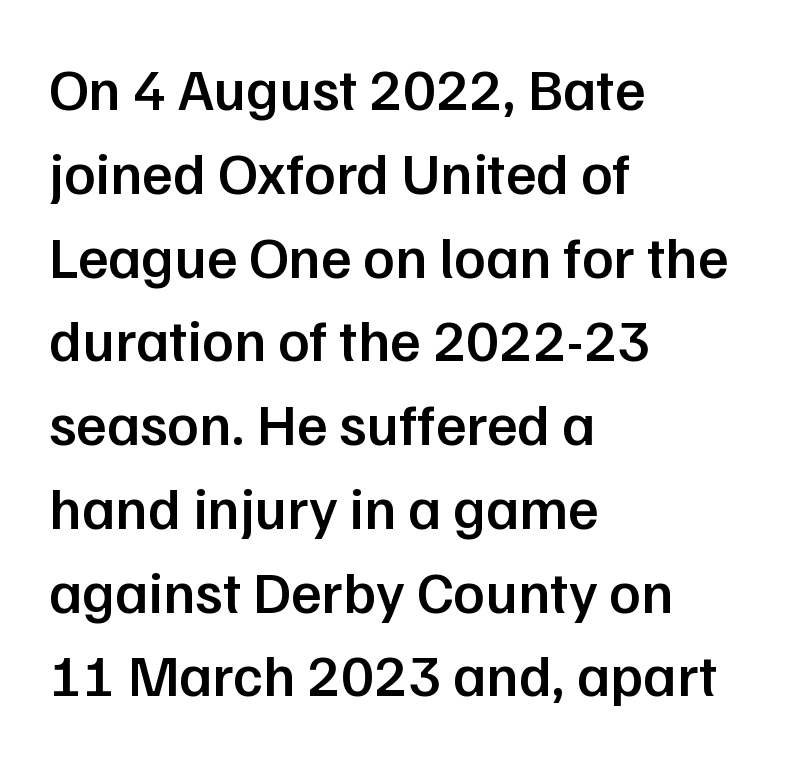
The image shows 59 px semibold sans-serif type, upright; set left-aligned, normal line spacing (1.42x), normal letter spacing, not underlined; low stroke contrast and a medium x-height.
